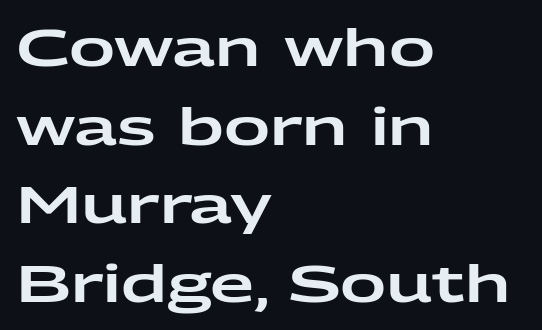
{"serif": "no", "italic": "no", "width": "wide", "stroke_contrast": "low", "x_height": "medium", "monospaced": "no", "underline": "no", "align": "left", "line_spacing": "normal", "line_spacing_ratio": 1.54, "letter_spacing": "normal", "letter_spacing_em": 0.0, "glyph_px": 51}
